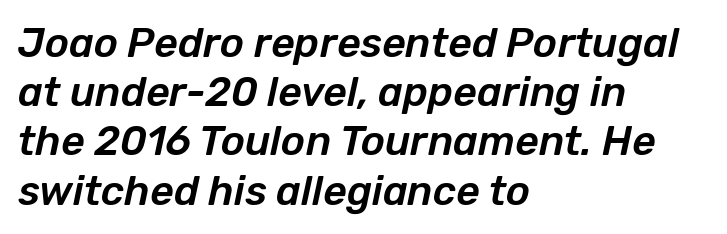
Left-aligned paragraph, ragged on the right. The gap between lines stays unmarked. Each letter keeps its own natural width here, so spacing adapts to shape. Caption: standard tracking, unaltered. Italic: yes, the glyphs are oblique.
